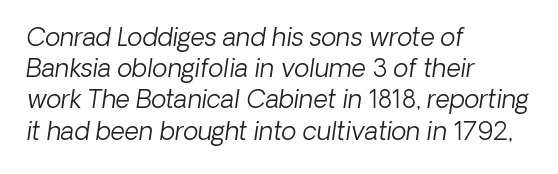
{"italic": "yes", "lean": "right", "slant_degrees": 8, "bold": "no", "underline": "no", "align": "left", "line_spacing": "normal", "line_spacing_ratio": 1.25, "letter_spacing": "normal", "letter_spacing_em": 0.0, "glyph_px": 25}
